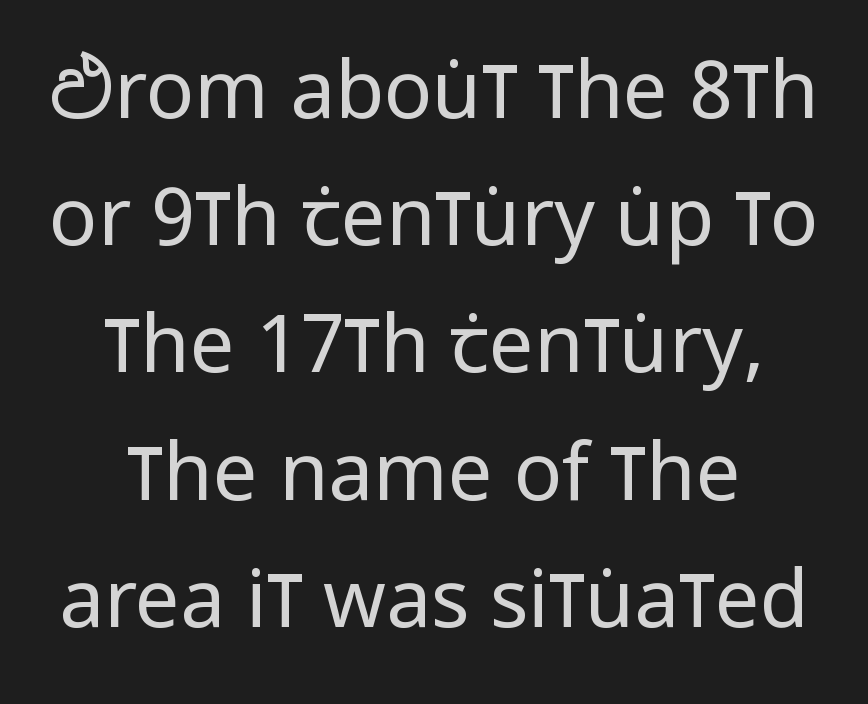
No italicization has been applied; the sample stays upright. No extra tracking has been applied to these lines. The specimen omits any rule beneath the text block's lines. Are there feet on the stems? There aren't — it's a sans. In terms of leading, this rendering sits right in the middle.
